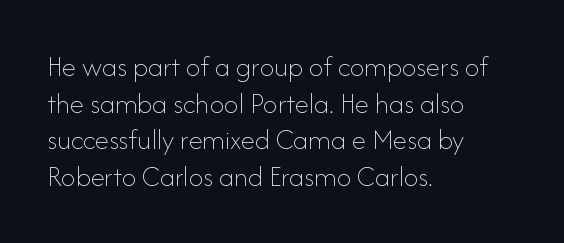
The rendering uses natural spacing where letterforms have individual widths. The type is set solid horizontally, with unmodified tracking. Baseline-to-baseline distance is the conventional proportion of letter height. Casual observation: everything's shoved over to the left. Quick note: not italic, upright.
